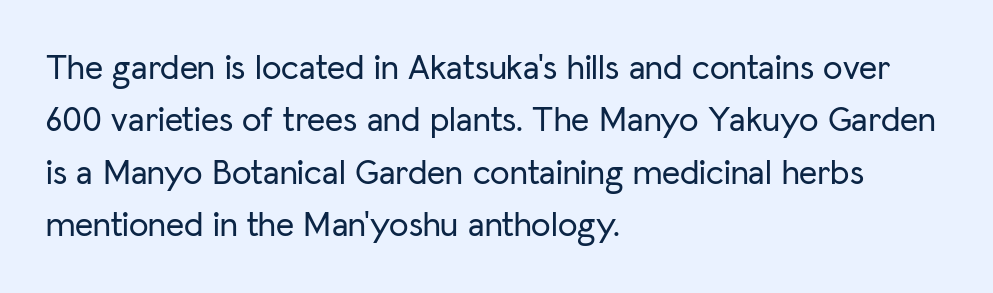
The image shows 35 px sans-serif type, upright; set left-aligned, normal line spacing (1.5x), normal letter spacing, not underlined; low stroke contrast and a medium x-height.
